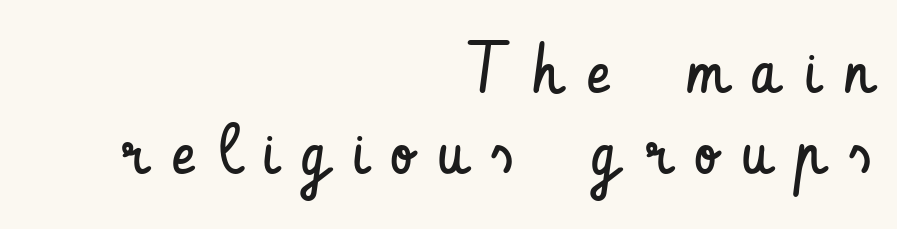
{"serif": "no", "italic": "no", "bold": "no", "weight": "regular", "width": "condensed", "stroke_contrast": "low", "x_height": "small", "monospaced": "no", "underline": "no", "align": "right", "line_spacing_ratio": 1.16, "letter_spacing": "wide", "letter_spacing_em": 0.36, "glyph_px": 70}
